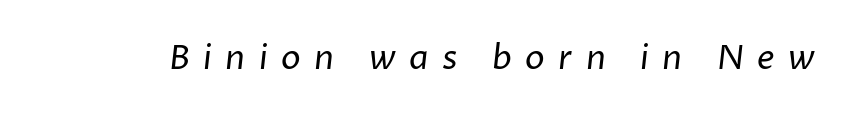
Note the varied advance widths — an 'i' is clearly narrower than an 'm'. The space beneath each line is pristine and unruled. The rendering inserts visible extra space after every character. Type style note: lacks serifs. Is this a heavy cut? Hardly; it is regular or lighter.
